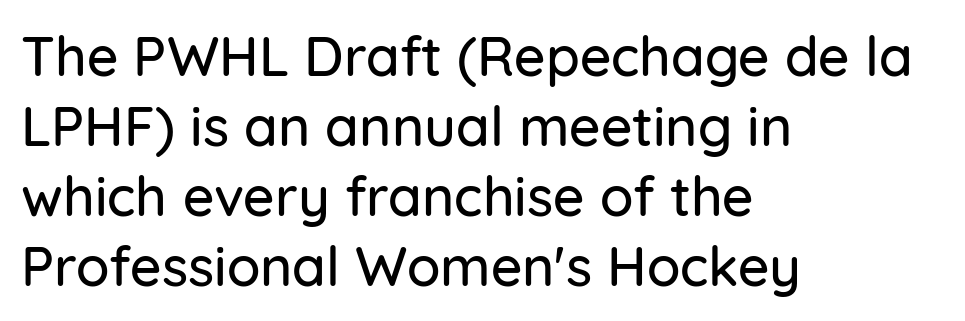
Words float on clear page, feet unadorned. Does the leading feel generous? No, just average. A sans-serif font was chosen for this passage. Unlike italic type, these characters show no tilt at all.
